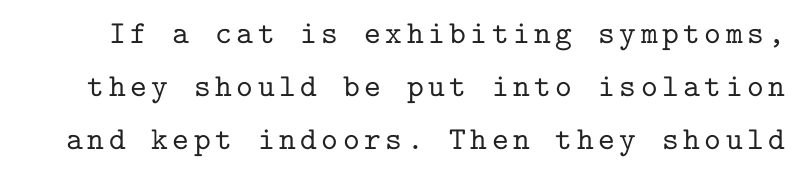
{"serif": "yes", "italic": "no", "width": "normal", "stroke_contrast": "low", "x_height": "medium", "monospaced": "yes", "underline": "no", "line_spacing": "normal", "line_spacing_ratio": 1.66, "glyph_px": 32}
